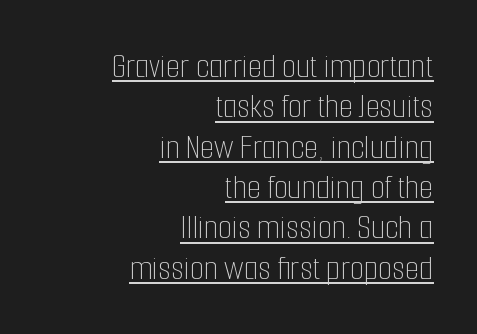
Q: Is the text bold? A: No.
Q: Is the text italic (slanted)? A: No, it is upright.
Q: Is the text underlined? A: Yes.
Q: How is the paragraph aligned? A: Right-aligned.
Q: Is the spacing between letters normal or unusually wide? A: Normal.
Q: Is the spacing between lines tight, normal or loose? A: Tight.
Q: Width (condensed, normal, or wide)? A: Condensed.
Q: Stroke contrast? A: Low.
Q: x-height? A: Medium.
Q: Monospaced? A: No.
